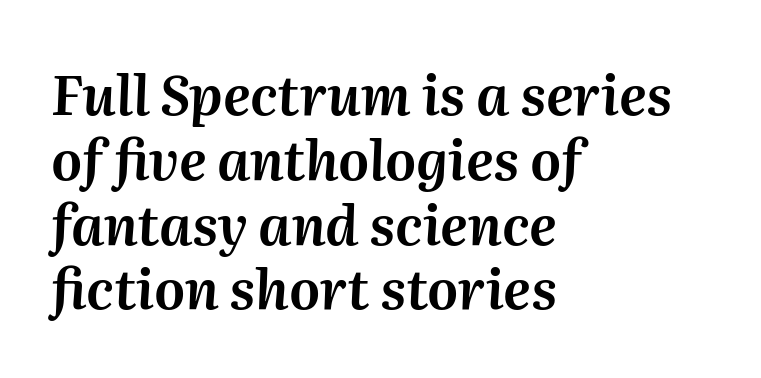
{"italic": "yes", "lean": "right", "slant_degrees": 2, "width": "normal", "stroke_contrast": "medium", "x_height": "medium", "monospaced": "no", "underline": "no", "align": "left", "line_spacing_ratio": 1.2, "letter_spacing": "normal", "letter_spacing_em": 0.0, "glyph_px": 54}
